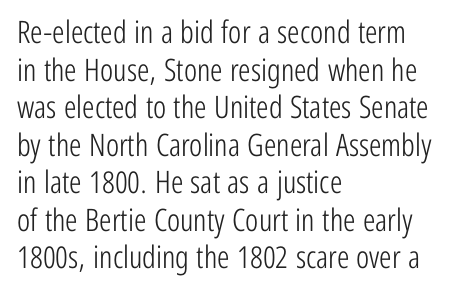
Q: Is the text bold? A: No.
Q: Is the text italic (slanted)? A: No, it is upright.
Q: Is the typeface a serif or a sans-serif typeface? A: Sans-serif.
Q: Is the text underlined? A: No.
Q: How is the paragraph aligned? A: Left-aligned.
Q: Is the spacing between letters normal or unusually wide? A: Normal.
Q: Width (condensed, normal, or wide)? A: Condensed.
Q: Stroke contrast? A: Low.
Q: x-height? A: Medium.
Q: Monospaced? A: No.
